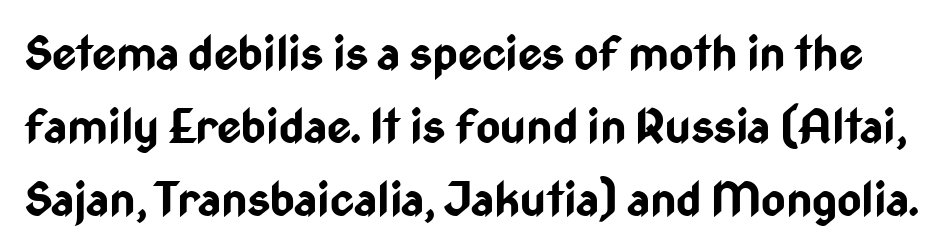
{"serif": "no", "italic": "no", "bold": "yes", "weight": "bold", "width": "condensed", "stroke_contrast": "low", "x_height": "medium", "monospaced": "no", "underline": "no", "line_spacing": "normal", "line_spacing_ratio": 1.55, "letter_spacing": "normal", "letter_spacing_em": 0.0, "glyph_px": 47}
